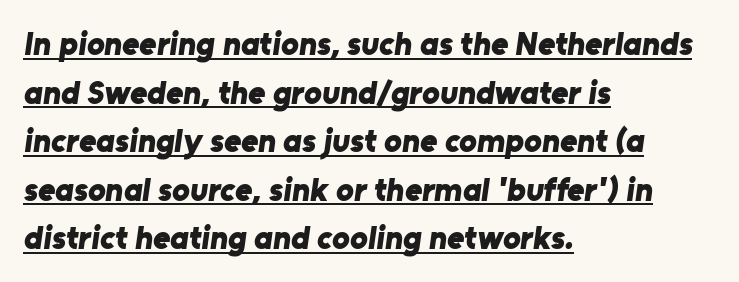
The image shows 33 px bold sans-serif type; set left-aligned, normal line spacing (1.47x), normal letter spacing, underlined; low stroke contrast and a medium x-height.
